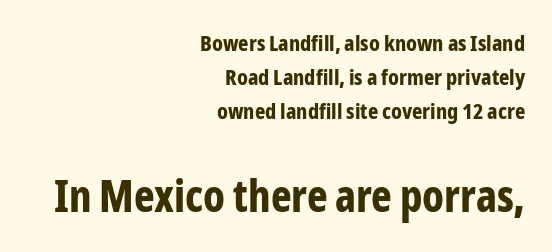
A full-strength bold gives these letters their thick strokes. This rendering uses right alignment, leaving the left contour irregular. The type family on display is of the sans-serif kind. A typesetter would call this zero additional tracking. Leading matches the norm, producing a regular column.
